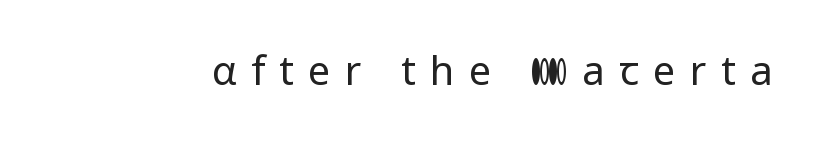
The image shows 40 px regular-weight sans-serif type, upright; set unusually wide letter spacing (+0.36 em), not underlined; low stroke contrast and a medium x-height.
